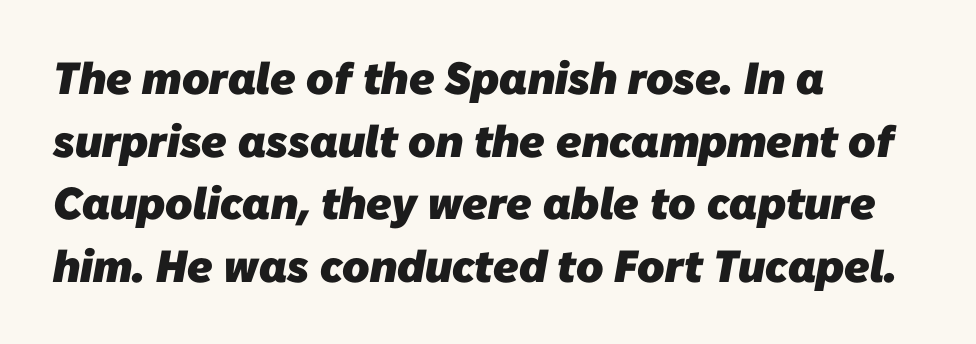
Q: Is the text bold? A: Yes.
Q: Is the typeface a serif or a sans-serif typeface? A: Sans-serif.
Q: Is the text underlined? A: No.
Q: How is the paragraph aligned? A: Left-aligned.
Q: Is the spacing between letters normal or unusually wide? A: Normal.
Q: Is the spacing between lines tight, normal or loose? A: Normal.
Q: Width (condensed, normal, or wide)? A: Normal.
Q: Stroke contrast? A: Low.
Q: x-height? A: Medium.
Q: Monospaced? A: No.
